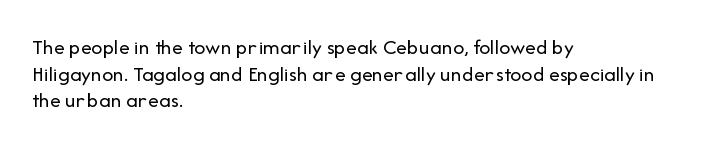
{"italic": "no", "bold": "no", "underline": "no", "align": "left", "line_spacing_ratio": 1.21, "letter_spacing": "normal", "letter_spacing_em": 0.0, "glyph_px": 22}
